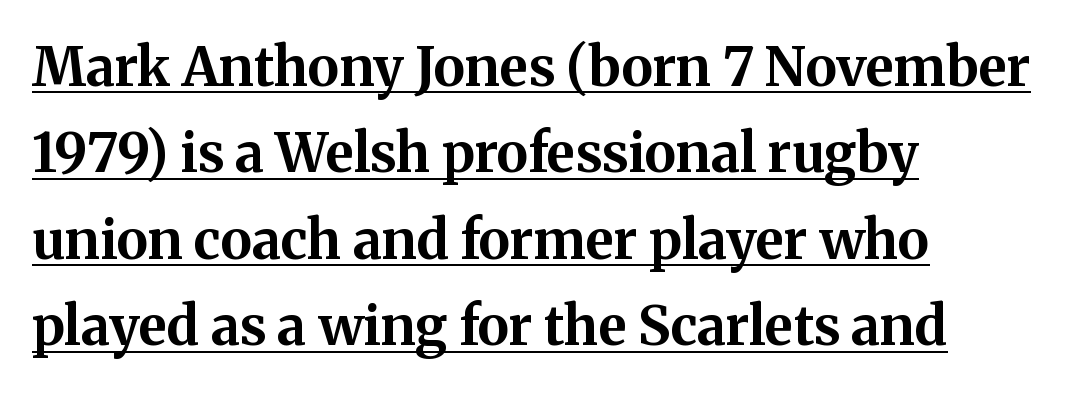
Q: Is the text bold? A: Yes.
Q: Is the text italic (slanted)? A: No, it is upright.
Q: Is the typeface a serif or a sans-serif typeface? A: Serif.
Q: Is the text underlined? A: Yes.
Q: How is the paragraph aligned? A: Left-aligned.
Q: Is the spacing between letters normal or unusually wide? A: Normal.
Q: Is the spacing between lines tight, normal or loose? A: Normal.
Q: Width (condensed, normal, or wide)? A: Normal.
Q: Stroke contrast? A: Medium.
Q: x-height? A: Medium.
Q: Monospaced? A: No.
